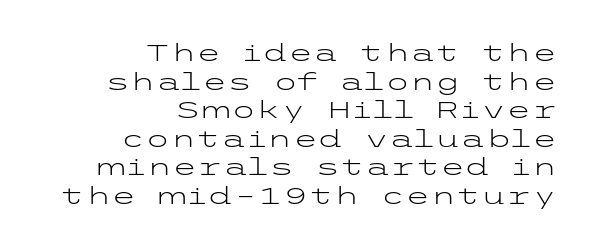
The image shows 23 px text type, upright; set right-aligned, line spacing 1.24x, normal letter spacing, not underlined.
